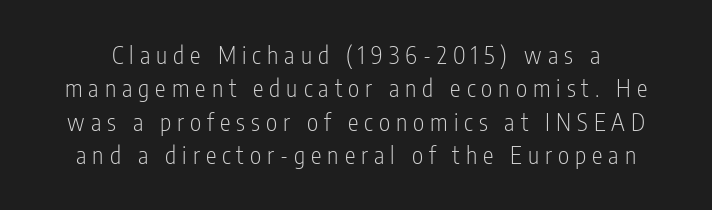
Descenders hang freely into open space. Leading matches the norm, producing a regular column. The font's upright variant was chosen for this text. The strokes are not fattened; the text isn't bold.
